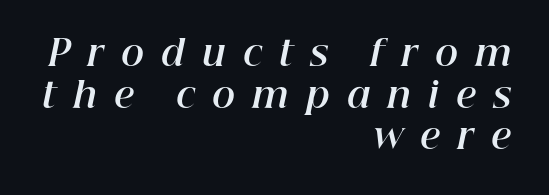
The image shows 35 px bold type, italic (leaning right); set right-aligned, line spacing 1.19x, unusually wide letter spacing (+0.49 em), not underlined; high stroke contrast and a medium x-height.
